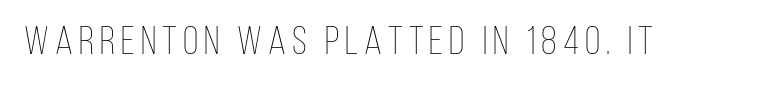
The image shows 40 px thin, condensed type, upright; set not underlined; low stroke contrast and a large x-height.
